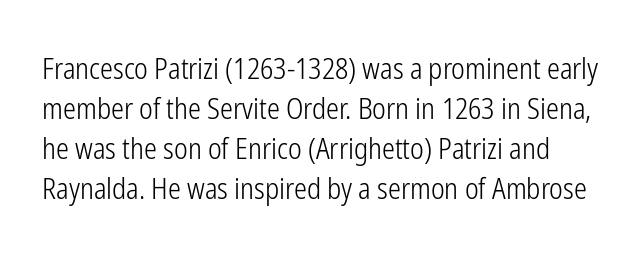
{"serif": "no", "italic": "no", "bold": "no", "weight": "light", "width": "condensed", "stroke_contrast": "low", "x_height": "medium", "monospaced": "no", "underline": "no", "line_spacing": "normal", "line_spacing_ratio": 1.38, "letter_spacing": "normal", "letter_spacing_em": 0.0, "glyph_px": 29}
